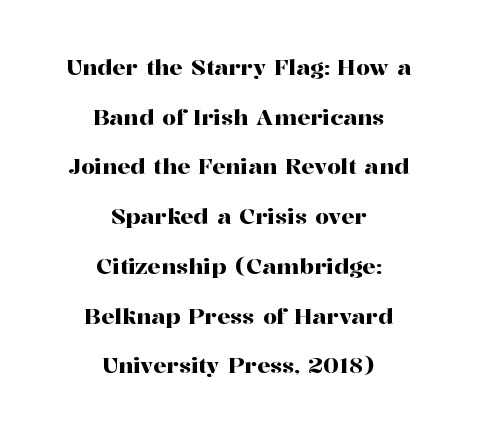
Q: Is the text italic (slanted)? A: No, it is upright.
Q: Is the text underlined? A: No.
Q: How is the paragraph aligned? A: Centered.
Q: Is the spacing between letters normal or unusually wide? A: Normal.
Q: Is the spacing between lines tight, normal or loose? A: Loose.
